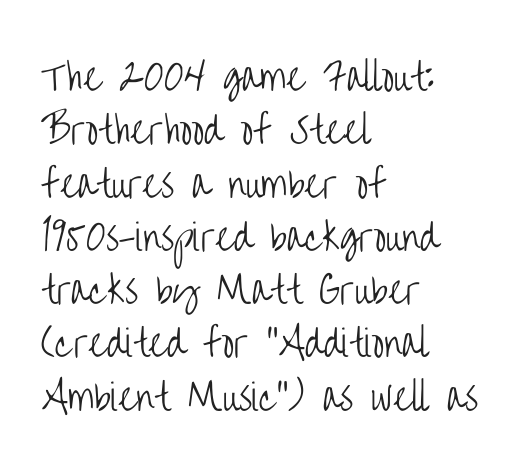
The image shows 36 px light, condensed sans-serif type, upright; set left-aligned, normal line spacing (1.48x), normal letter spacing, not underlined; low stroke contrast and a large x-height.
